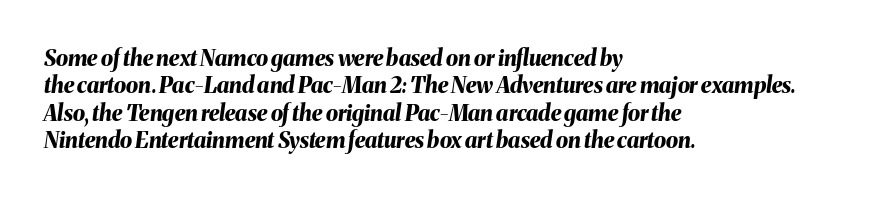
The image shows 22 px bold type, italic (leaning right); set left-aligned, normal line spacing (1.25x), normal letter spacing, not underlined.
